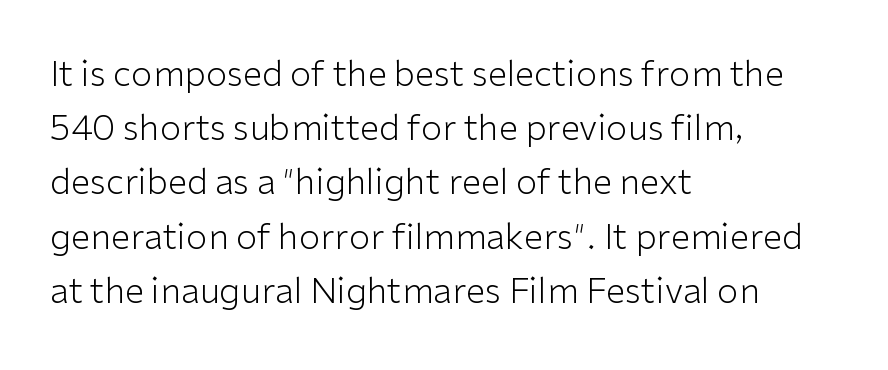
{"serif": "no", "italic": "no", "bold": "no", "weight": "light", "width": "normal", "stroke_contrast": "low", "x_height": "medium", "monospaced": "no", "underline": "no", "align": "left", "line_spacing": "normal", "line_spacing_ratio": 1.55, "letter_spacing": "normal", "letter_spacing_em": 0.0, "glyph_px": 35}
